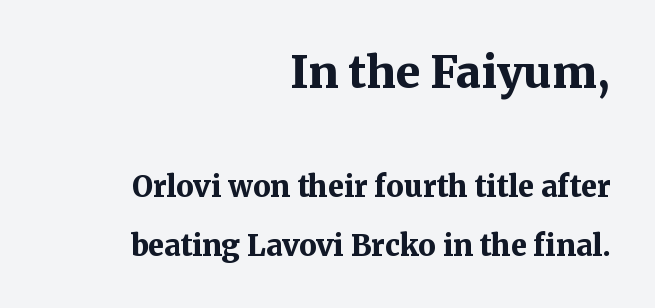
The passage shown has conventional tracking throughout. Larger block? The one above; the one below is distinctly smaller. A roman cut, with each character standing at attention. You could not count columns in this text — the font is proportionally spaced. Pretty heavy lettering here — definitely bold. The typeface chosen for these lines features serifs.
